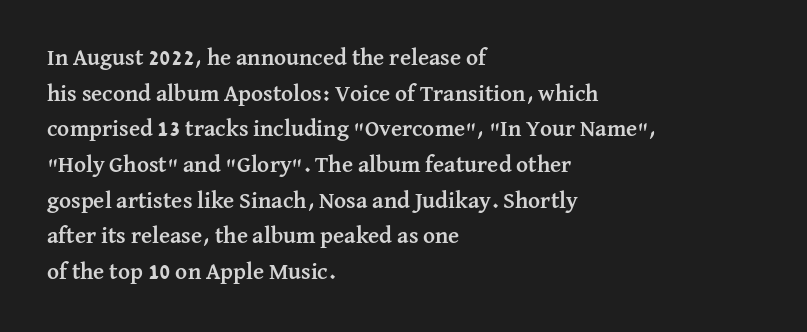
{"italic": "no", "bold": "yes", "underline": "no", "align": "left", "line_spacing": "normal", "line_spacing_ratio": 1.55, "letter_spacing": "normal", "letter_spacing_em": 0.0, "glyph_px": 23}
